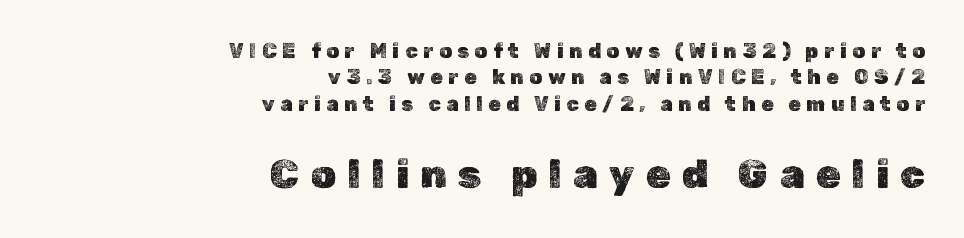
The image shows 40 px text type, upright; set right-aligned, normal line spacing (1.32x), unusually wide letter spacing (+0.28 em), not underlined; the second (bottom) block is 2.0x larger; a medium x-height.
